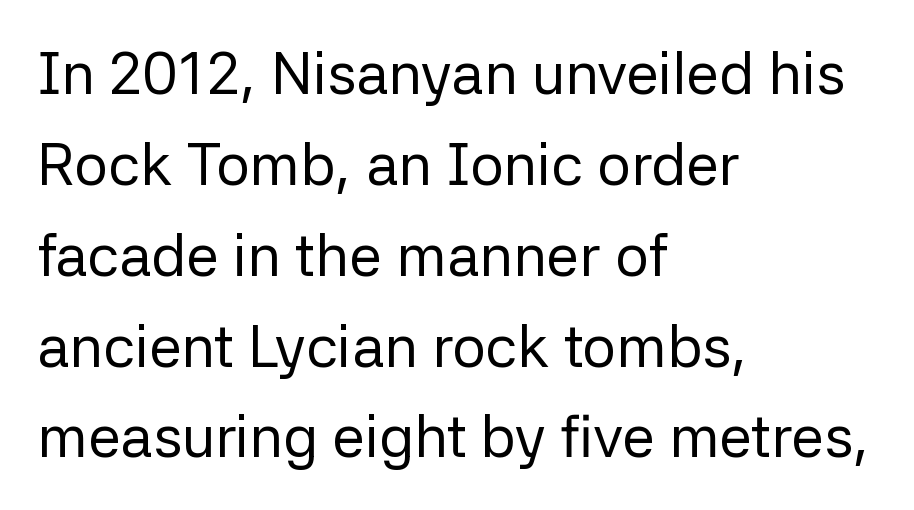
Q: Is the text bold? A: No.
Q: Is the text italic (slanted)? A: No, it is upright.
Q: Is the typeface a serif or a sans-serif typeface? A: Sans-serif.
Q: Is the text underlined? A: No.
Q: How is the paragraph aligned? A: Left-aligned.
Q: Is the spacing between letters normal or unusually wide? A: Normal.
Q: Is the spacing between lines tight, normal or loose? A: Normal.
Q: Width (condensed, normal, or wide)? A: Normal.
Q: Stroke contrast? A: Low.
Q: x-height? A: Medium.
Q: Monospaced? A: No.
